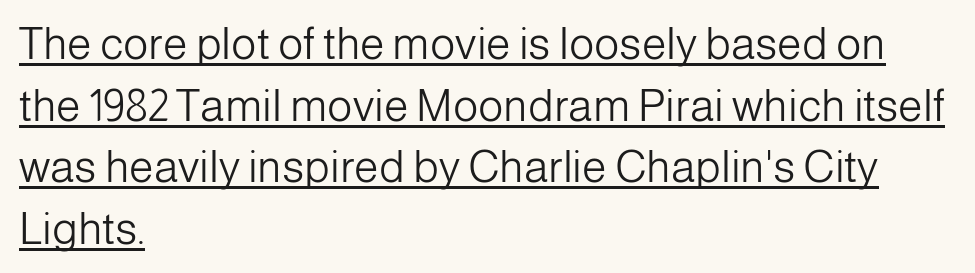
Q: Is the text bold? A: No.
Q: Is the text italic (slanted)? A: No, it is upright.
Q: Is the typeface a serif or a sans-serif typeface? A: Sans-serif.
Q: Is the text underlined? A: Yes.
Q: How is the paragraph aligned? A: Left-aligned.
Q: Is the spacing between letters normal or unusually wide? A: Normal.
Q: Is the spacing between lines tight, normal or loose? A: Normal.
Q: Width (condensed, normal, or wide)? A: Normal.
Q: Stroke contrast? A: Low.
Q: x-height? A: Medium.
Q: Monospaced? A: No.
